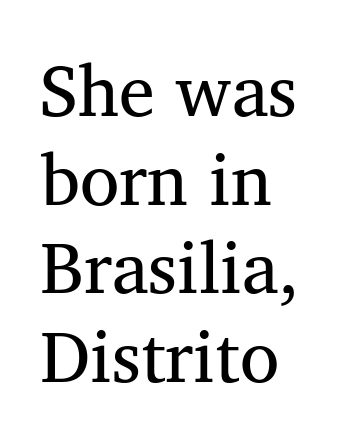
The image shows 72 px regular-weight serif type, upright; set left-aligned, line spacing 1.23x, normal letter spacing, not underlined; medium stroke contrast and a medium x-height.
